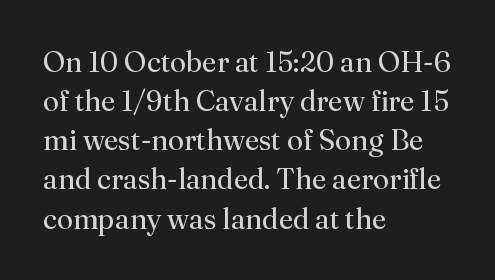
Each letter's strokes conclude with small projecting serifs. Each letter keeps its own natural width here, so spacing adapts to shape. This rendering leaves character spacing at its baseline value. The letters look calm and open, with moderate or lighter stems. Rule under the text: the space is simply empty.
